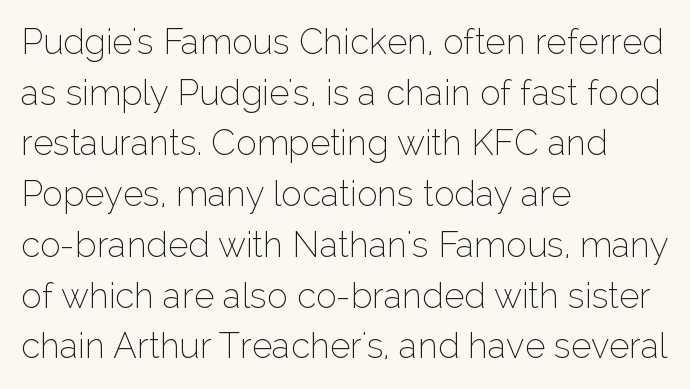
{"serif": "no", "italic": "no", "bold": "no", "weight": "thin", "width": "normal", "stroke_contrast": "low", "x_height": "medium", "monospaced": "no", "underline": "no", "align": "left", "line_spacing": "normal", "line_spacing_ratio": 1.45, "letter_spacing": "normal", "letter_spacing_em": 0.0, "glyph_px": 35}
